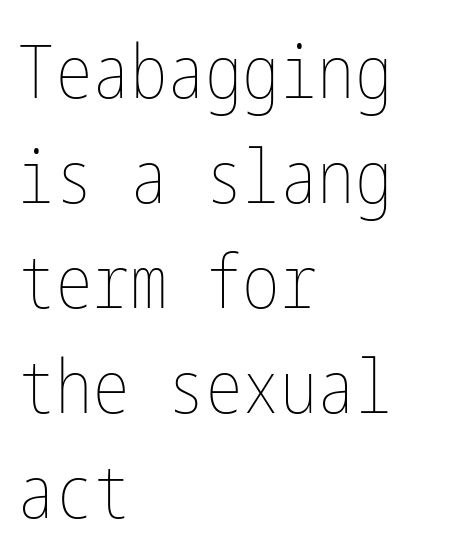
The image shows 75 px thin, condensed type, upright; set left-aligned, normal line spacing (1.4x), normal letter spacing, not underlined; low stroke contrast and a medium x-height.
